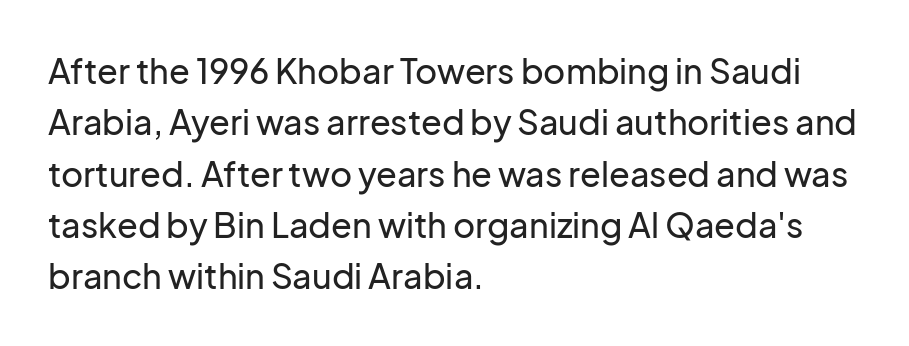
The image shows 34 px sans-serif type, upright; set left-aligned, normal line spacing (1.51x), normal letter spacing, not underlined; low stroke contrast and a medium x-height.
